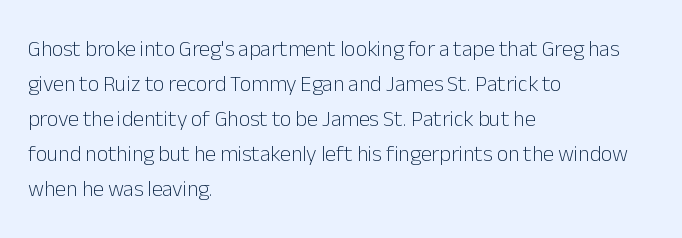
The image shows 22 px text type, upright; set left-aligned, normal line spacing (1.59x), normal letter spacing, not underlined.
